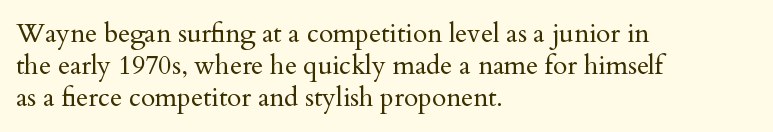
{"italic": "no", "bold": "no", "underline": "no", "align": "left", "line_spacing_ratio": 1.23, "letter_spacing": "normal", "letter_spacing_em": 0.0, "glyph_px": 26}
